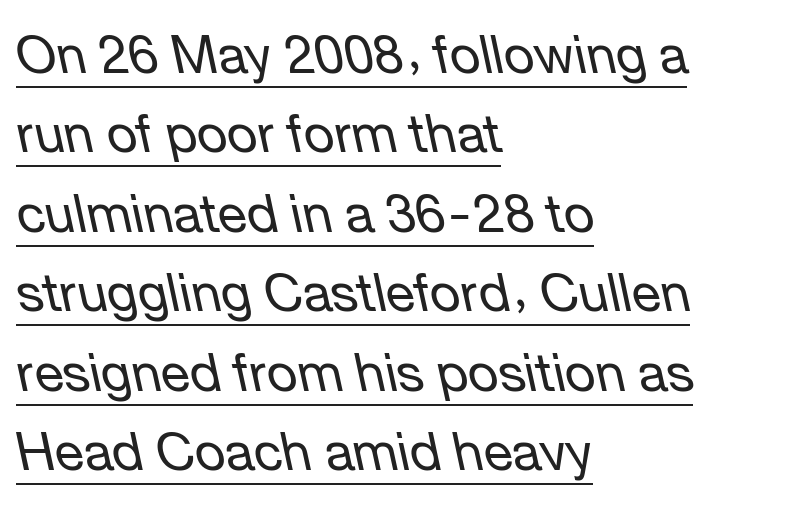
Q: Is the text bold? A: No.
Q: Is the text italic (slanted)? A: Yes, it leans left by about 12 degrees.
Q: Is the text underlined? A: Yes.
Q: How is the paragraph aligned? A: Left-aligned.
Q: Is the spacing between letters normal or unusually wide? A: Normal.
Q: Is the spacing between lines tight, normal or loose? A: Normal.
Q: Width (condensed, normal, or wide)? A: Normal.
Q: Stroke contrast? A: Low.
Q: x-height? A: Medium.
Q: Monospaced? A: No.
